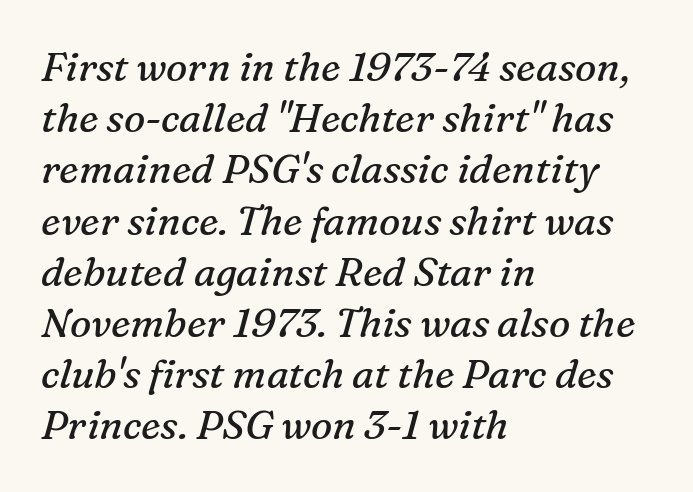
No extra ink here — the face is not bold. Check under the words: just untouched page. If you drew a line through each stem, it would be angled. Is this a fixed-width face? No — the glyphs have proportional, varying widths.
